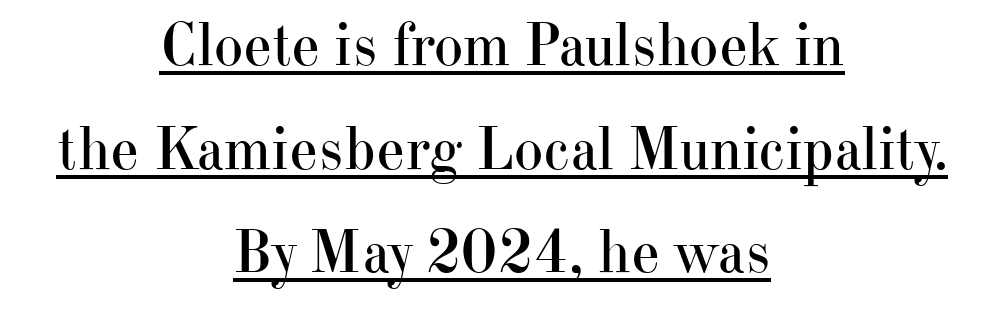
The image shows 62 px regular-weight serif type, upright; set centered, normal line spacing (1.67x), normal letter spacing, underlined; high stroke contrast and a small x-height.
